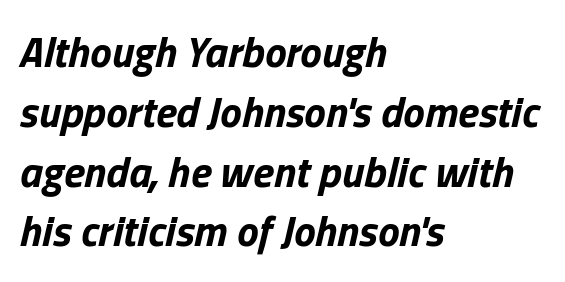
Observe the lean: these are italic letterforms. Normally led — the rows are evenly, conventionally spaced. Default kerning and tracking; the words read as compact shapes. On the weight axis this lands at bold, roughly 700. Words float on clear page, feet unadorned. Horizontal alignment here is leftward, the default for most running prose.
